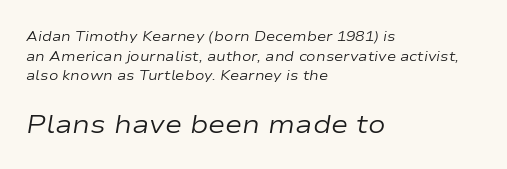
The image shows 26 px text type, italic (leaning right); set left-aligned, normal line spacing (1.4x), normal letter spacing, not underlined; the second (bottom) block is 1.86x larger.
